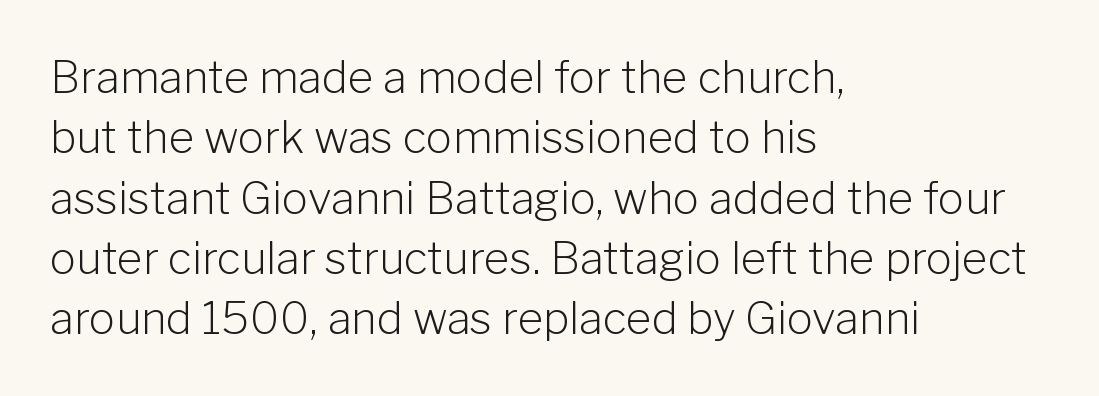
{"serif": "no", "italic": "no", "bold": "no", "weight": "light", "width": "normal", "stroke_contrast": "low", "x_height": "medium", "monospaced": "no", "underline": "no", "align": "left", "line_spacing": "normal", "line_spacing_ratio": 1.37, "letter_spacing": "normal", "letter_spacing_em": 0.0, "glyph_px": 44}
